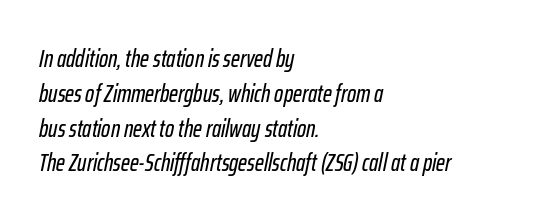
{"italic": "yes", "lean": "right", "slant_degrees": 12, "underline": "no", "align": "left", "line_spacing": "normal", "line_spacing_ratio": 1.45, "letter_spacing": "normal", "letter_spacing_em": 0.0, "glyph_px": 24}
